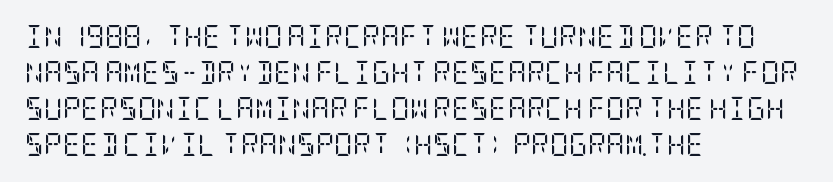
{"italic": "no", "bold": "no", "underline": "no", "align": "left", "line_spacing": "normal", "line_spacing_ratio": 1.57, "letter_spacing": "normal", "letter_spacing_em": 0.0, "glyph_px": 23}
